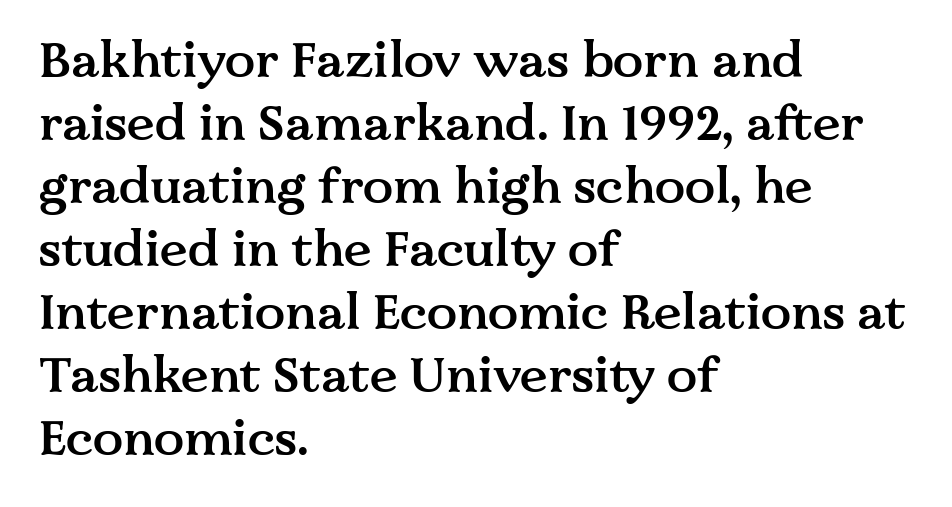
{"serif": "yes", "italic": "no", "bold": "semi", "weight": "semibold", "width": "normal", "stroke_contrast": "medium", "x_height": "medium", "monospaced": "no", "underline": "no", "align": "left", "line_spacing": "normal", "line_spacing_ratio": 1.26, "letter_spacing": "normal", "letter_spacing_em": 0.0, "glyph_px": 50}
